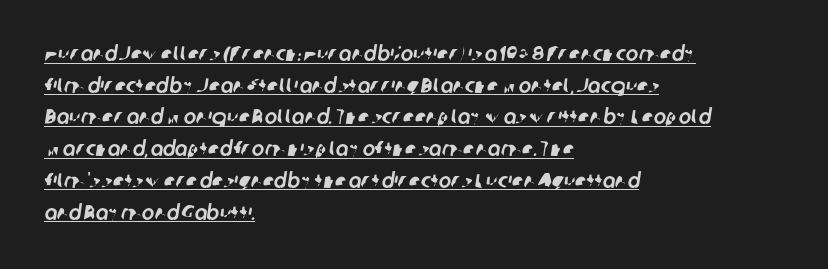
{"underline": "yes", "align": "left", "line_spacing": "normal", "line_spacing_ratio": 1.51, "letter_spacing": "normal", "letter_spacing_em": 0.0, "glyph_px": 21}
